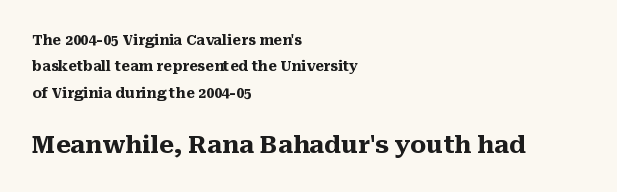
No word sits above an underline. Set as a true bold cut, around the 700 mark. The passage shown begins with its smaller block and ends with its larger one. Layout note: lines flush left. Students, note that the glyphs here touch the page at normal intervals.
